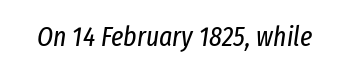
Here the designer chose a conventional face with non-uniform glyph widths. Standard letterfit; no display-style spreading of the glyphs. Nobody drew a line under any word here. This reads as an unemphasized weight, regular at the heaviest.
